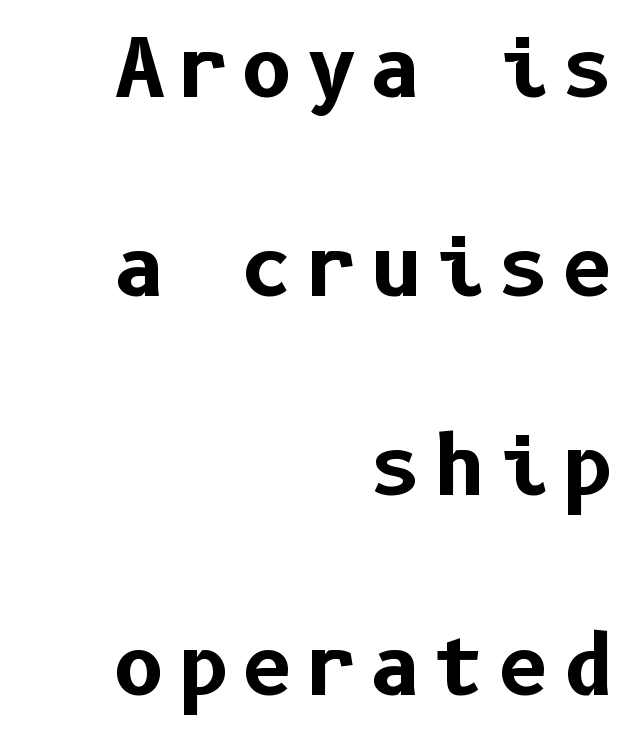
The image shows 80 px bold sans-serif type, upright; set right-aligned, loose line spacing (2.49x), not underlined; low stroke contrast and a medium x-height.
